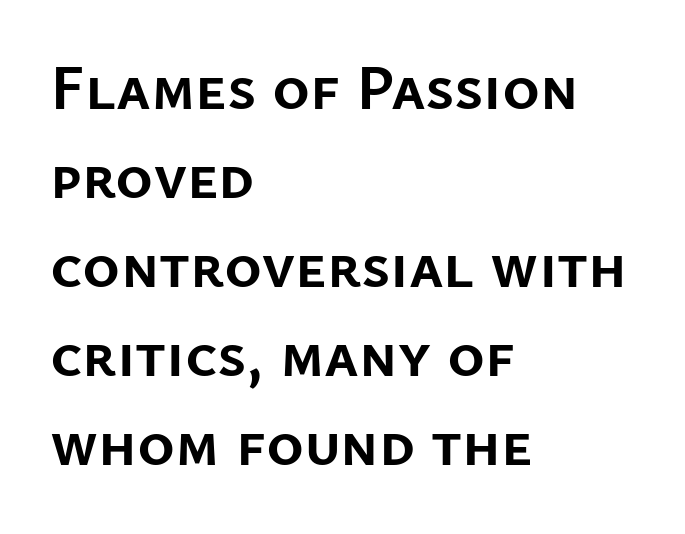
{"serif": "no", "italic": "no", "bold": "yes", "weight": "semibold", "width": "normal", "stroke_contrast": "low", "x_height": "medium", "monospaced": "no", "underline": "no", "align": "left", "line_spacing": "normal", "line_spacing_ratio": 1.39, "letter_spacing": "normal", "letter_spacing_em": 0.0, "glyph_px": 64}
